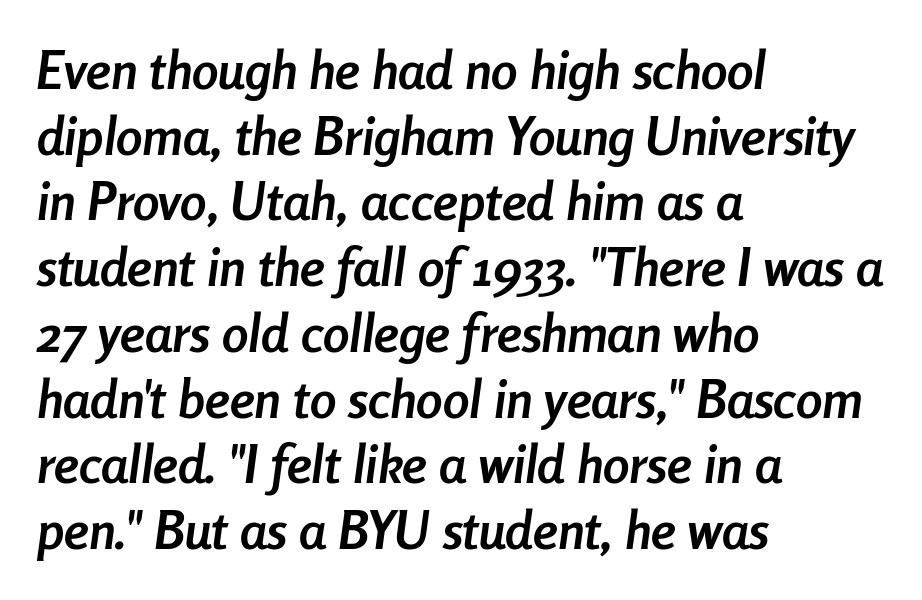
Underline: absent. Every row of glyphs begins at an identical x-position on the left. Students, note that the glyphs here touch the page at normal intervals. The rendering uses natural spacing where letterforms have individual widths. An italicized treatment has been applied to the whole sample. I'd describe the lettering as bold — thick and assertive.
